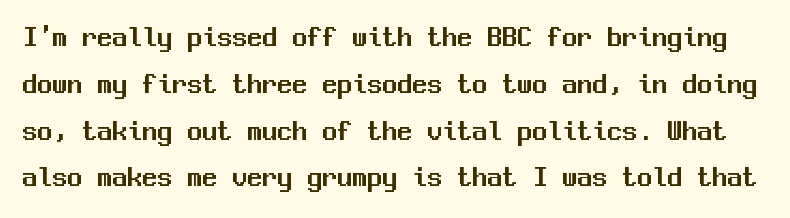
These lines were composed using upright roman letters. The characters display no serif detailing; their extremities are plain. Note the uniform advance width — an 'i' takes as much space as an 'm'. Bare-footed words on every line. Inter-character spacing is left at the font's built-in metrics. This block has exactly the height ordinary leading produces.
